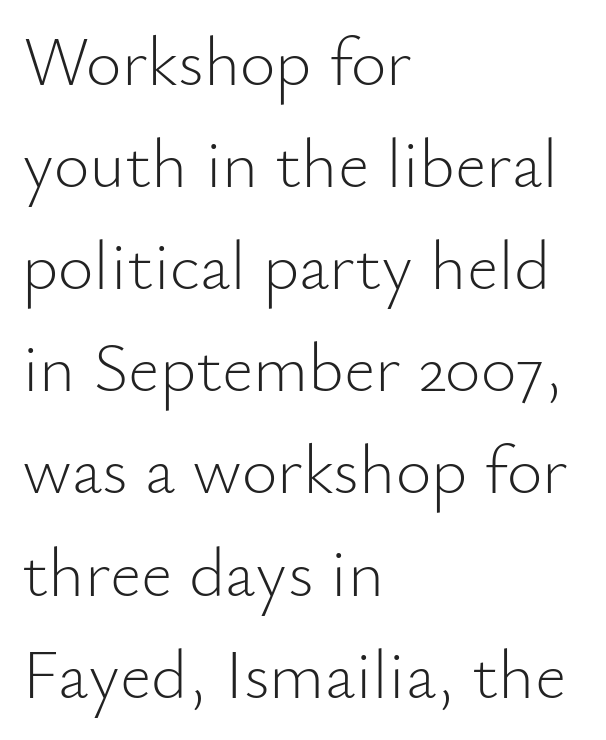
How are the letters spaced? Ordinarily, with no added tracking. The specimen omits any rule beneath the text block's lines. No feet cap the strokes, marking this as sans-serif type. Teacher's note: observe the even left margin — that is flush-left alignment.
